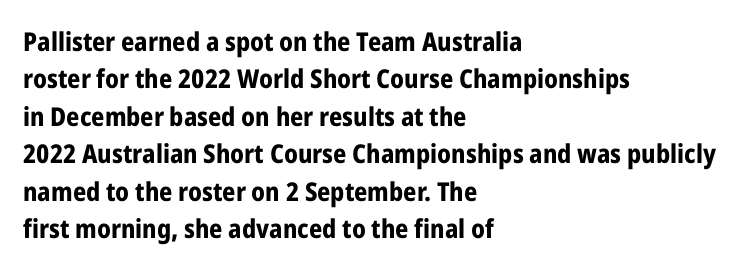
{"italic": "no", "bold": "yes", "underline": "no", "align": "left", "line_spacing": "normal", "line_spacing_ratio": 1.44, "letter_spacing": "normal", "letter_spacing_em": 0.0, "glyph_px": 26}
